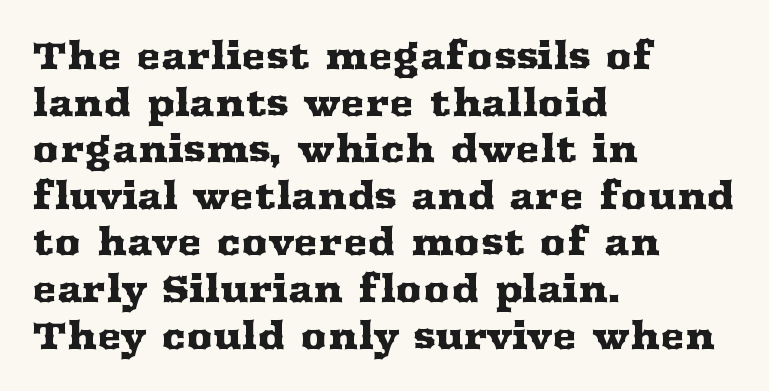
{"serif": "yes", "italic": "no", "width": "wide", "stroke_contrast": "medium", "x_height": "medium", "monospaced": "no", "underline": "no", "align": "left", "line_spacing": "normal", "line_spacing_ratio": 1.26, "letter_spacing": "normal", "letter_spacing_em": 0.0, "glyph_px": 37}
